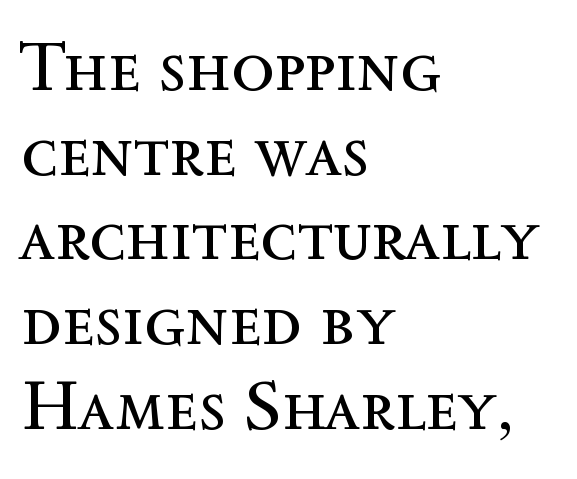
The image shows 70 px regular-weight type, upright; set left-aligned, line spacing 1.21x, normal letter spacing, not underlined; a medium x-height.
